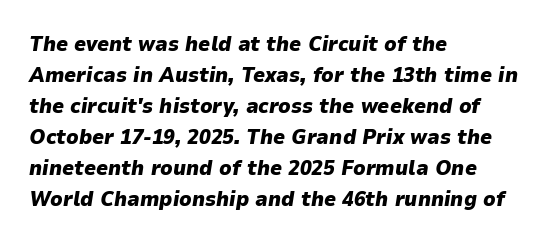
Does the weight exceed regular? Yes, all the way to bold. Emphasis-style slanted type is in use. Honestly, there is no underline to notice here at all. A normal amount of white space separates one row of letters from the next. Every row of glyphs begins at an identical x-position on the left.
